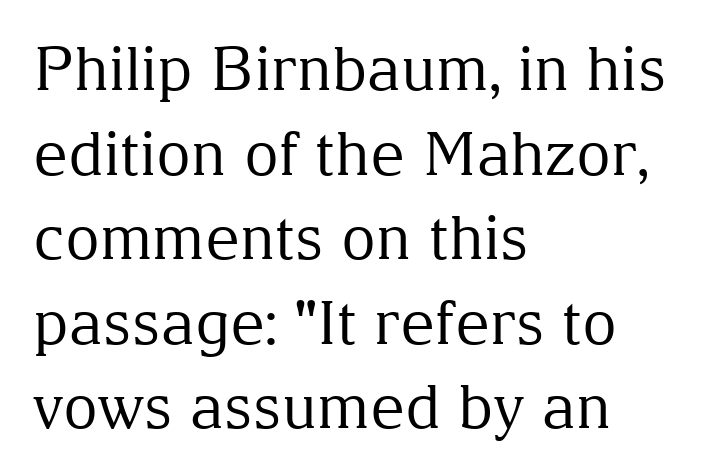
The image shows 60 px regular-weight serif type, upright; set left-aligned, normal line spacing (1.41x), normal letter spacing, not underlined; medium stroke contrast and a medium x-height.
